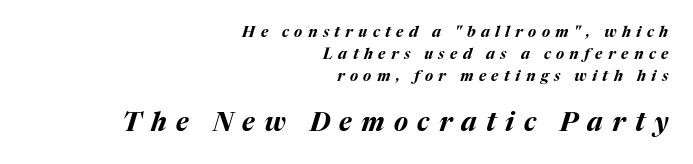
Q: Is the text bold? A: Yes.
Q: Is the text italic (slanted)? A: Yes, it leans right by about 17 degrees.
Q: Is the text underlined? A: No.
Q: How is the paragraph aligned? A: Right-aligned.
Q: Is the spacing between letters normal or unusually wide? A: Unusually wide.
Q: Is the spacing between lines tight, normal or loose? A: Normal.
Q: Which block of text is set in a larger size, the first (top) or the second (bottom)? A: The second (bottom) one.
